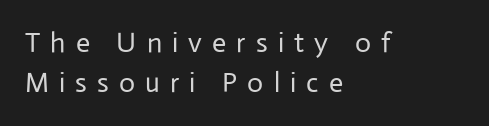
The image shows 28 px regular-weight sans-serif type, upright; set left-aligned, normal line spacing (1.43x), unusually wide letter spacing (+0.36 em), not underlined; low stroke contrast and a medium x-height.
